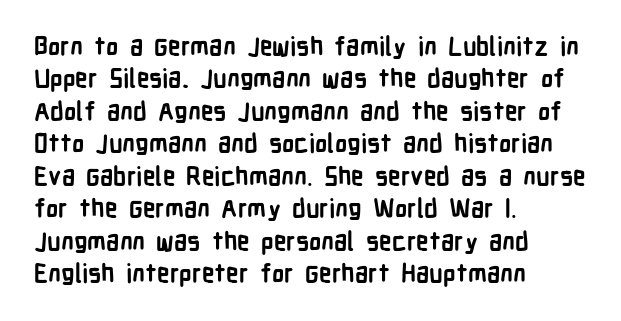
The image shows 25 px bold type, upright; set left-aligned, normal line spacing (1.3x), normal letter spacing, not underlined.
